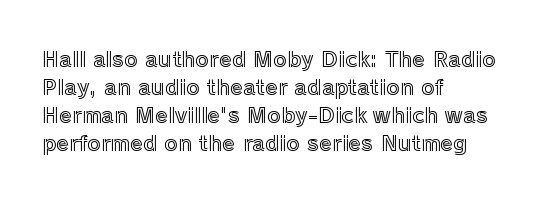
{"italic": "no", "underline": "no", "align": "left", "line_spacing": "normal", "line_spacing_ratio": 1.34, "letter_spacing": "normal", "letter_spacing_em": 0.0, "glyph_px": 21}
